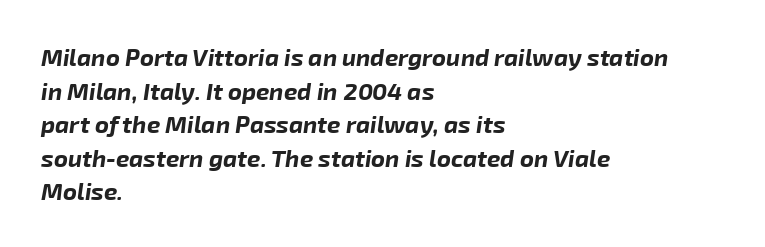
The image shows 24 px bold type, italic (leaning right); set left-aligned, normal line spacing (1.4x), normal letter spacing, not underlined.
